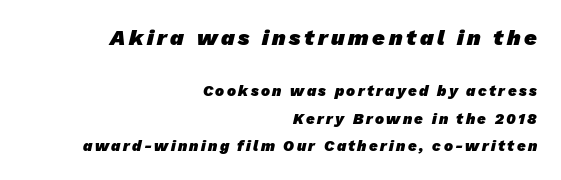
Notice how thick the strokes are: this is what a full bold looks like. Underline: absent. If you squint, the top block still reads clearly — it's the larger of the two. The paragraph shown leans on its right margin.
